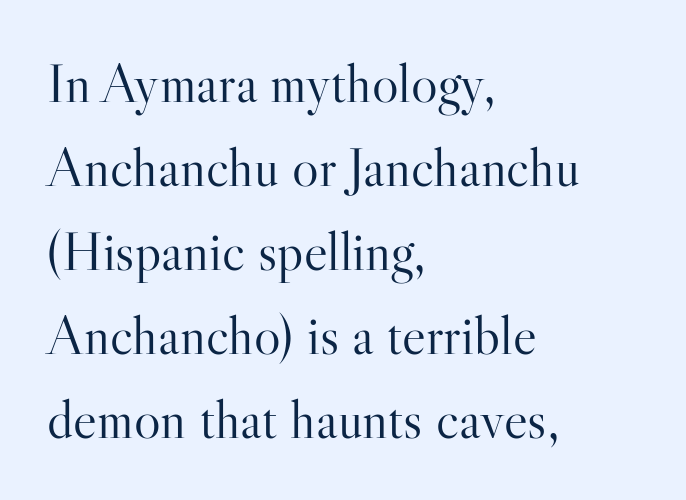
You could not count columns in this text — the font is proportionally spaced. Caption: face not bold, strokes unweighted. The typography opts for an upright posture over an oblique one. Vertically, the passage feels balanced, rows spaced as you'd expect. The face used here is seriffed, in the tradition of book romans. The lines in this sample share a left origin and differ only in where they stop.
